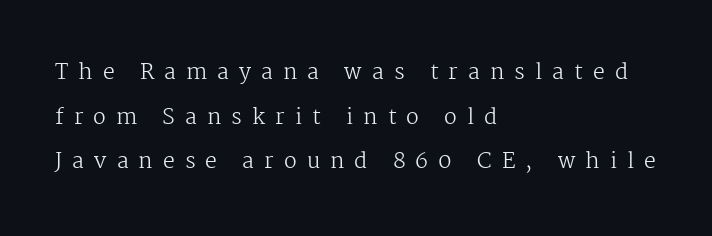
{"italic": "no", "bold": "no", "underline": "no", "align": "left", "line_spacing": "loose", "line_spacing_ratio": 2.12, "letter_spacing": "wide", "letter_spacing_em": 0.48, "glyph_px": 21}
